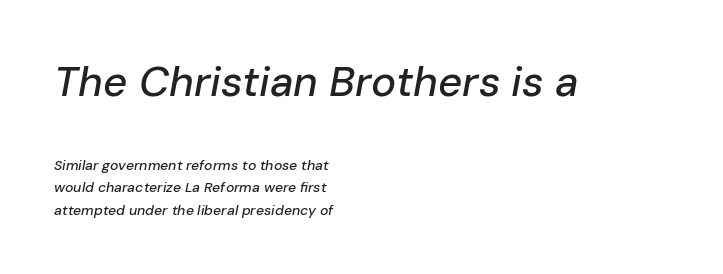
{"italic": "yes", "lean": "right", "slant_degrees": 10, "width": "normal", "stroke_contrast": "low", "x_height": "medium", "monospaced": "no", "underline": "no", "align": "left", "line_spacing": "normal", "line_spacing_ratio": 1.62, "letter_spacing": "normal", "letter_spacing_em": 0.0, "larger_block": "first", "size_ratio": 3.0, "glyph_px": 42}
